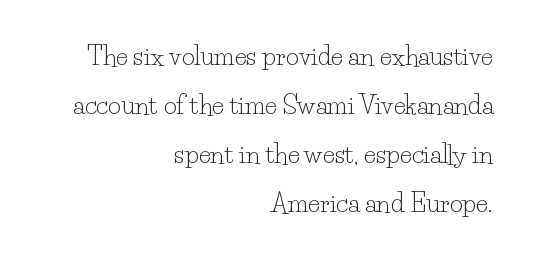
{"italic": "no", "bold": "no", "underline": "no", "align": "right", "line_spacing": "loose", "line_spacing_ratio": 1.96, "letter_spacing": "normal", "letter_spacing_em": 0.0, "glyph_px": 25}
